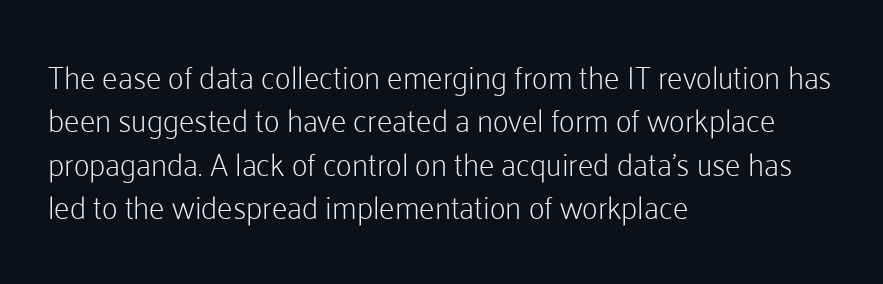
Q: Is the text bold? A: No.
Q: Is the text italic (slanted)? A: No, it is upright.
Q: Is the typeface a serif or a sans-serif typeface? A: Sans-serif.
Q: Is the text underlined? A: No.
Q: How is the paragraph aligned? A: Left-aligned.
Q: Is the spacing between letters normal or unusually wide? A: Normal.
Q: Is the spacing between lines tight, normal or loose? A: Normal.
Q: Width (condensed, normal, or wide)? A: Normal.
Q: Stroke contrast? A: Low.
Q: x-height? A: Medium.
Q: Monospaced? A: No.
